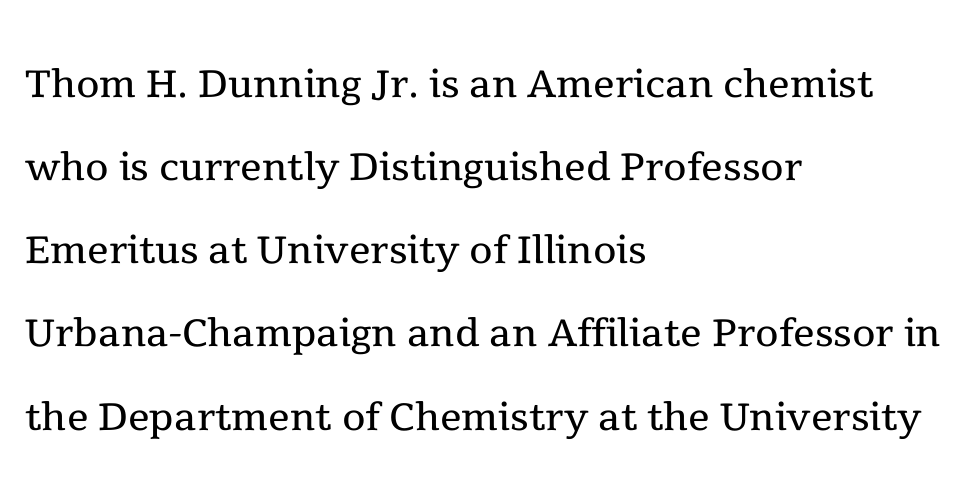
The image shows 54 px regular-weight serif type, upright; set left-aligned, normal line spacing (1.54x), normal letter spacing, not underlined; a medium x-height.
